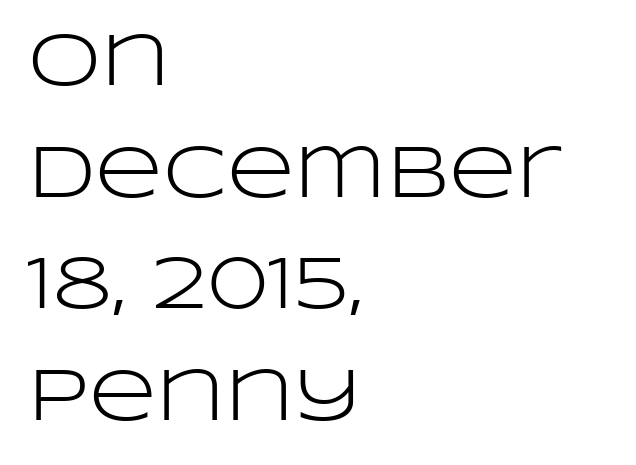
Style check: upright. Does the copy run flush right? No — it runs flush left. Default kerning and tracking; the words read as compact shapes. Looks like regular typesetting: each glyph gets only the width it needs. Is the stroke heavy? The answer is a plain regular-or-lighter.
